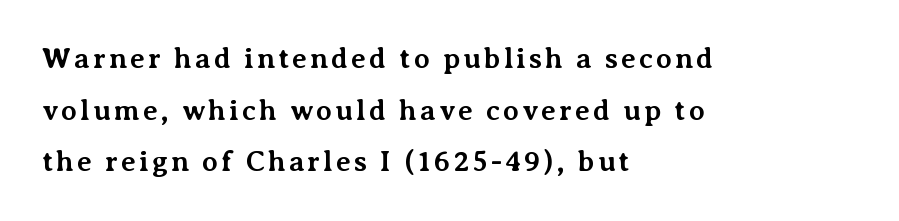
The image shows 29 px bold serif type, upright; set left-aligned, line spacing 1.78x, not underlined; medium stroke contrast and a medium x-height.
